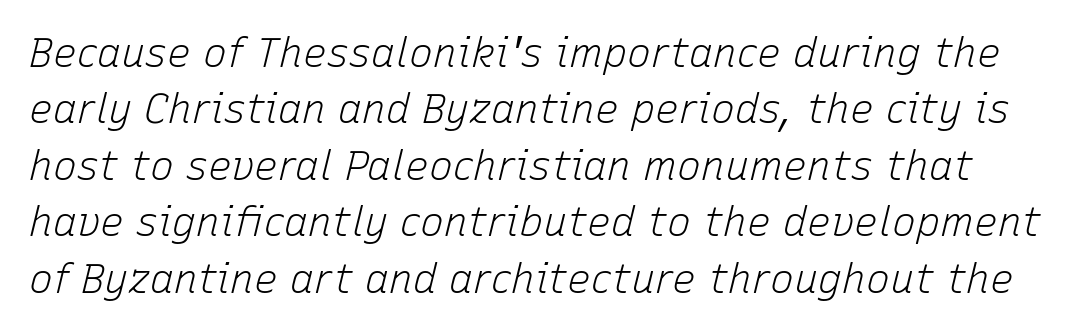
{"italic": "yes", "lean": "right", "slant_degrees": 15, "bold": "no", "weight": "light", "width": "normal", "stroke_contrast": "low", "x_height": "medium", "monospaced": "no", "underline": "no", "line_spacing": "normal", "line_spacing_ratio": 1.41, "letter_spacing": "normal", "letter_spacing_em": 0.0, "glyph_px": 40}
